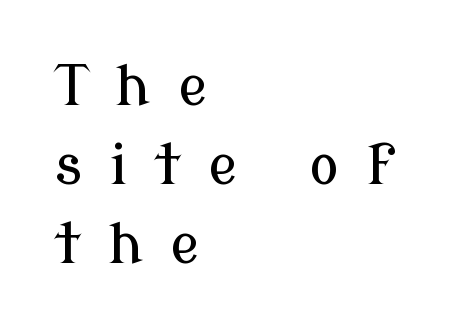
Q: Is the text italic (slanted)? A: No, it is upright.
Q: Is the typeface a serif or a sans-serif typeface? A: Serif.
Q: Is the text underlined? A: No.
Q: How is the paragraph aligned? A: Left-aligned.
Q: Is the spacing between letters normal or unusually wide? A: Unusually wide.
Q: Is the spacing between lines tight, normal or loose? A: Normal.
Q: Width (condensed, normal, or wide)? A: Normal.
Q: Stroke contrast? A: Low.
Q: x-height? A: Medium.
Q: Monospaced? A: No.
